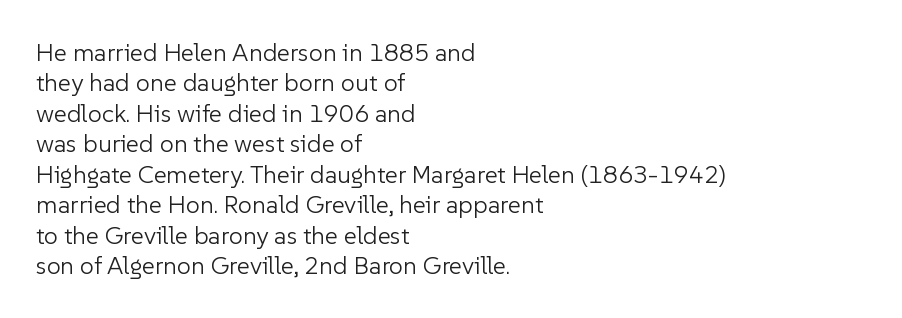
Nope, not italic — everything's standing straight. Only glyphs here, with clear space below each row. Leftover space on each line is placed entirely after the last word. The gaps between neighbouring characters are ordinary and unremarkable. A light-to-regular cut is what we see here.
